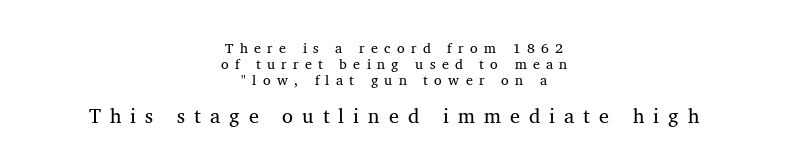
Q: Is the text underlined? A: No.
Q: How is the paragraph aligned? A: Centered.
Q: Is the spacing between letters normal or unusually wide? A: Unusually wide.
Q: Is the spacing between lines tight, normal or loose? A: Tight.
Q: Which block of text is set in a larger size, the first (top) or the second (bottom)? A: The second (bottom) one.
